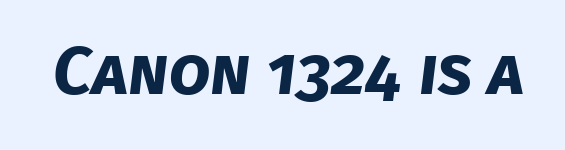
A bare baseline throughout the passage. Tracking value appears to be zero — textbook default spacing. Note the varied advance widths — an 'i' is clearly narrower than an 'm'. You can tell from the bare stems that sans-serif type was used. The letters are bold, with thick, heavy strokes.
